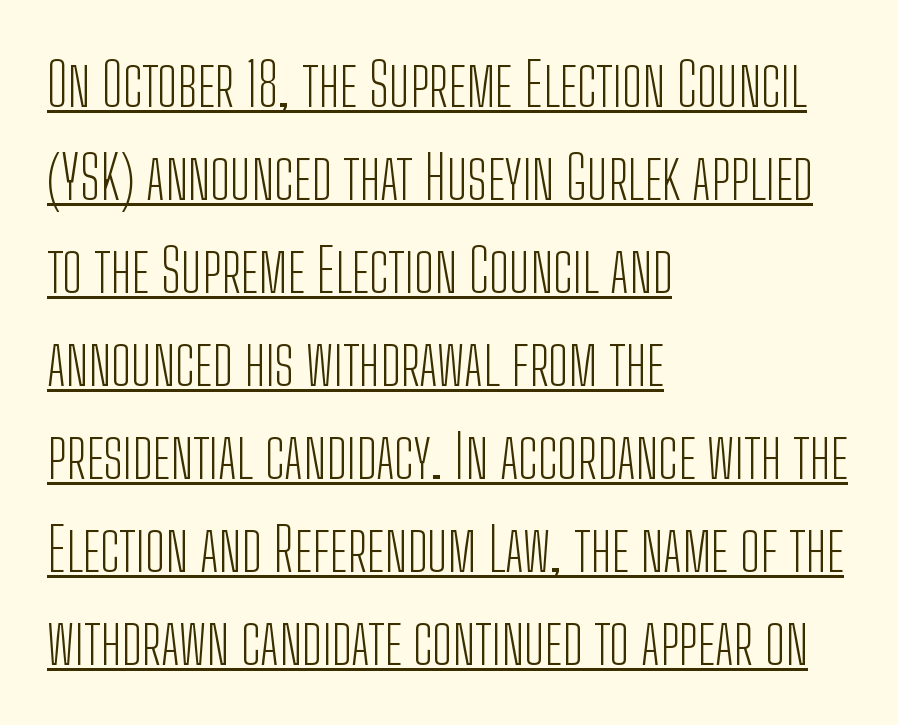
Q: Is the text bold? A: No.
Q: Is the text italic (slanted)? A: No, it is upright.
Q: Is the typeface a serif or a sans-serif typeface? A: Sans-serif.
Q: Is the text underlined? A: Yes.
Q: How is the paragraph aligned? A: Left-aligned.
Q: Is the spacing between letters normal or unusually wide? A: Normal.
Q: Is the spacing between lines tight, normal or loose? A: Normal.
Q: Width (condensed, normal, or wide)? A: Condensed.
Q: Stroke contrast? A: Low.
Q: x-height? A: Medium.
Q: Monospaced? A: No.
